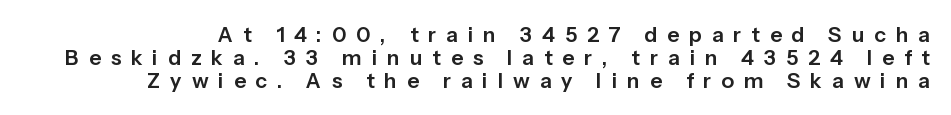
{"italic": "no", "underline": "no", "line_spacing": "tight", "line_spacing_ratio": 1.09, "letter_spacing": "wide", "letter_spacing_em": 0.47, "glyph_px": 21}
